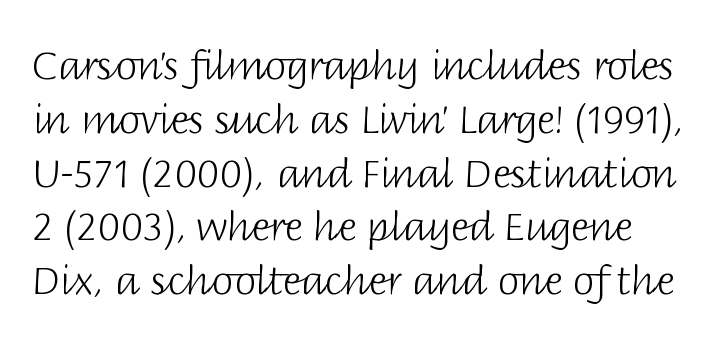
Are there feet on the stems? There aren't — it's a sans. The passage shown is typed in a proportional face where columns would drift. The letters sit at their default tracking, neither squeezed nor spread. The face looks like a standard text weight, possibly lighter. The glyphs are unaccompanied by any horizontal stroke below them. Evenly set lines give the paragraph a standard silhouette.
